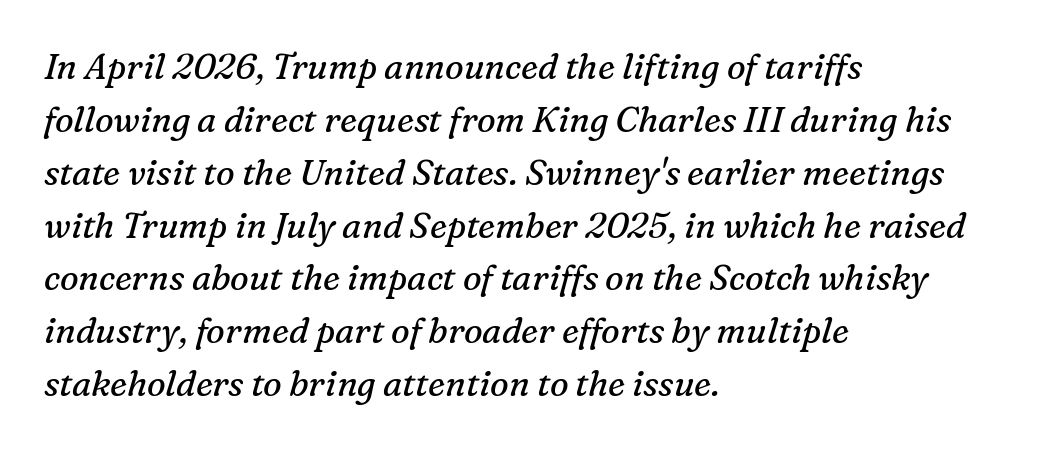
{"serif": "yes", "italic": "yes", "lean": "right", "slant_degrees": 16, "bold": "no", "weight": "regular", "width": "normal", "stroke_contrast": "medium", "x_height": "medium", "monospaced": "no", "underline": "no", "align": "left", "line_spacing": "normal", "line_spacing_ratio": 1.51, "letter_spacing": "normal", "letter_spacing_em": 0.0, "glyph_px": 35}
